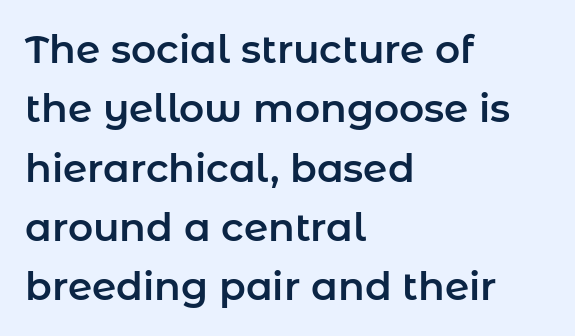
Lines of text with bare space underneath. Leftover space on each line is placed entirely after the last word. Italic? Not at all — the glyphs are vertical. The line-height multiplier appears to be the usual default.
